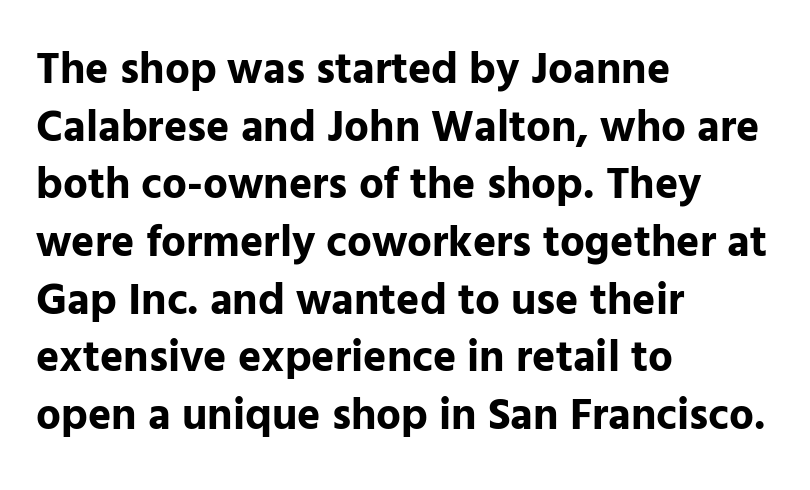
The lettering holds an erect, upright posture throughout. What stands out about the letter spacing? Nothing — it is the standard amount. The passage shown is typed in a proportional face where columns would drift. The strip under each line holds only bare page.
